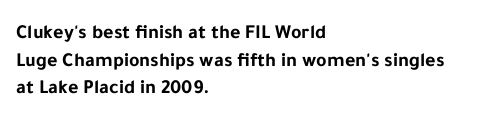
{"italic": "no", "bold": "yes", "underline": "no", "align": "left", "line_spacing": "normal", "line_spacing_ratio": 1.38, "letter_spacing": "normal", "letter_spacing_em": 0.0, "glyph_px": 20}
